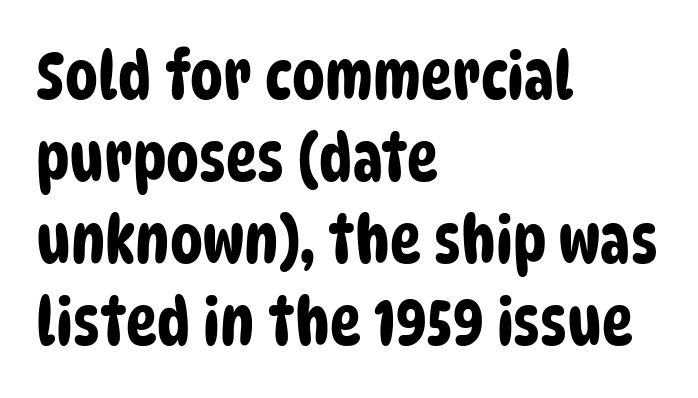
Line beginnings align vertically; line endings do not. This rendering leaves character spacing at its baseline value. Has an underline been added? It has not. In terms of letterform style, serifs are entirely absent. The face used here is proportionally spaced, like ordinary book or web type.
